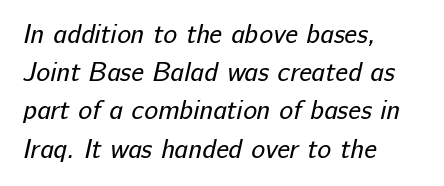
Unmarked baselines from the first word to the last. Each word holds together tightly as a unit, with standard inter-letter gaps. What's the leading like? Ordinary, nothing unusual. Unbolded letterforms with no extra heft.
